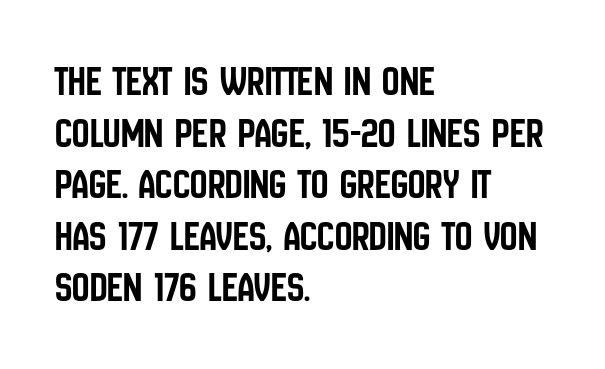
{"serif": "no", "italic": "no", "width": "condensed", "stroke_contrast": "low", "x_height": "large", "monospaced": "no", "underline": "no", "align": "left", "line_spacing_ratio": 1.2, "letter_spacing": "normal", "letter_spacing_em": 0.0, "glyph_px": 43}
